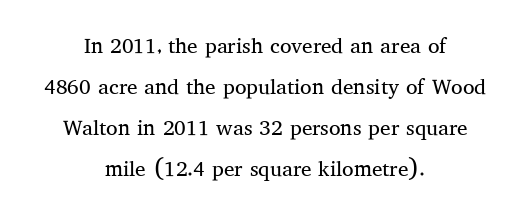
{"italic": "no", "bold": "no", "underline": "no", "align": "center", "line_spacing": "loose", "line_spacing_ratio": 1.96, "letter_spacing": "normal", "letter_spacing_em": 0.0, "glyph_px": 21}
